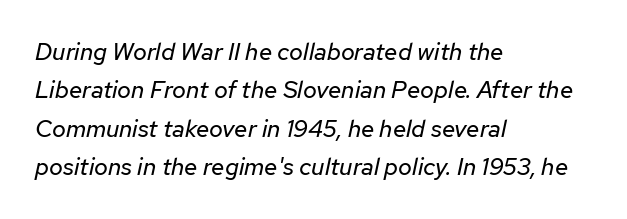
Nothing unusual about the tracking: characters are spaced as the font intends. Counters stay open thanks to moderate or lighter strokes. Regular leading. There's an unmistakable incline to the writing here. These lines stack with their left ends in a neat column.
